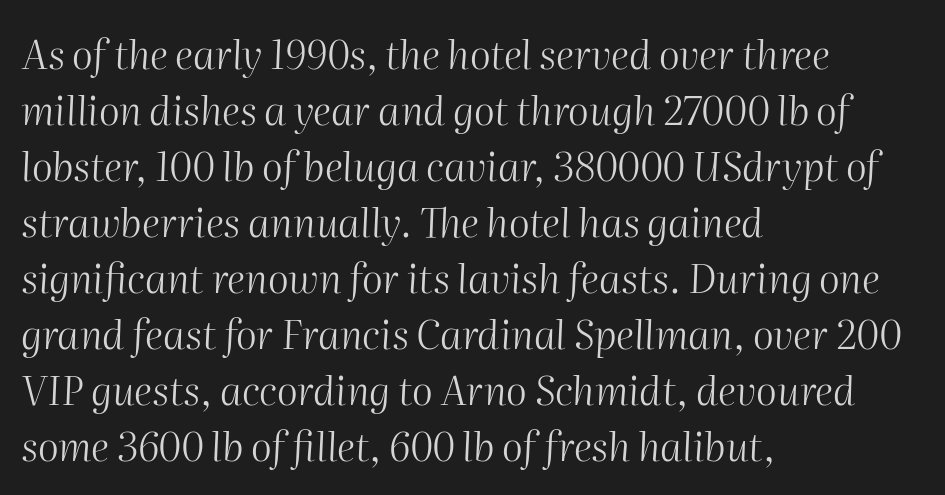
{"italic": "yes", "lean": "right", "slant_degrees": 2, "bold": "no", "weight": "light", "width": "normal", "stroke_contrast": "medium", "x_height": "medium", "monospaced": "no", "underline": "no", "align": "left", "line_spacing": "normal", "line_spacing_ratio": 1.4, "letter_spacing": "normal", "letter_spacing_em": 0.0, "glyph_px": 40}
